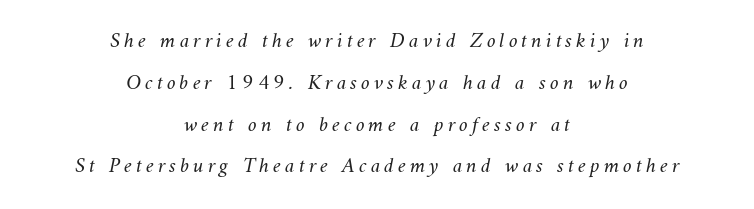
The compositor balanced each line on the midline. The vertical gap from one line to the next is large. The typesetting does not lean heavy: it is not bold. Descenders hang freely into open space.
